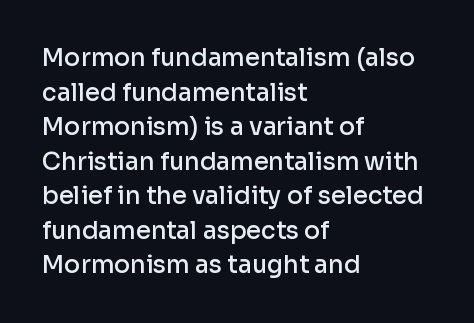
The image shows 24 px text type, upright; set left-aligned, normal line spacing (1.44x), normal letter spacing, not underlined.
